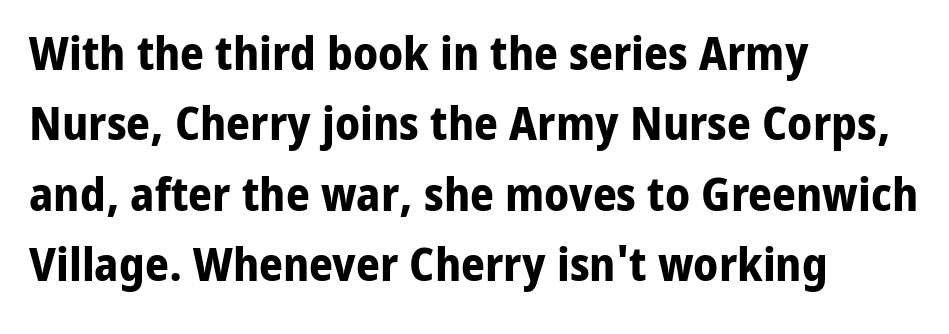
{"serif": "no", "italic": "no", "bold": "yes", "weight": "bold", "width": "normal", "stroke_contrast": "low", "x_height": "medium", "monospaced": "no", "underline": "no", "align": "left", "line_spacing": "normal", "line_spacing_ratio": 1.5, "letter_spacing": "normal", "letter_spacing_em": 0.0, "glyph_px": 47}
